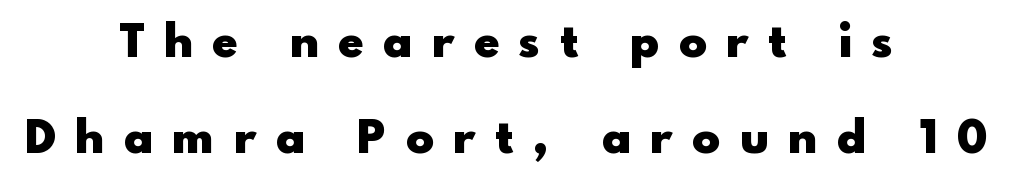
{"serif": "no", "italic": "no", "bold": "yes", "weight": "heavy", "width": "normal", "x_height": "small", "monospaced": "no", "underline": "no", "align": "center", "line_spacing": "loose", "line_spacing_ratio": 2.09, "letter_spacing": "wide", "letter_spacing_em": 0.44, "glyph_px": 46}
